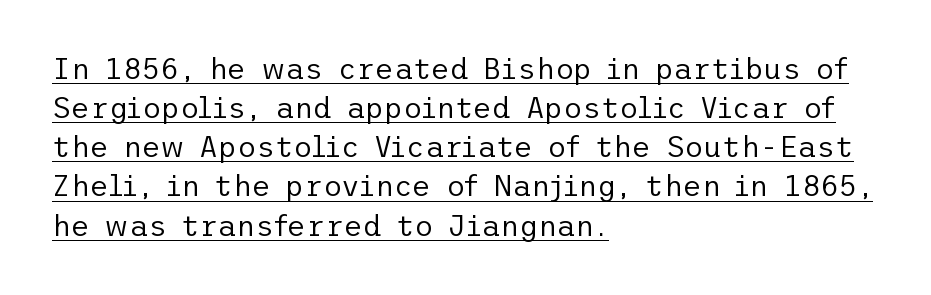
It's the straight-up-and-down kind of type. These lines are set flush left with a ragged right edge. Weight: not bold — regular or lighter. To sum up the face: it is a sans, with no serifs. A typesetter would call this leading conventional body-copy spacing.
